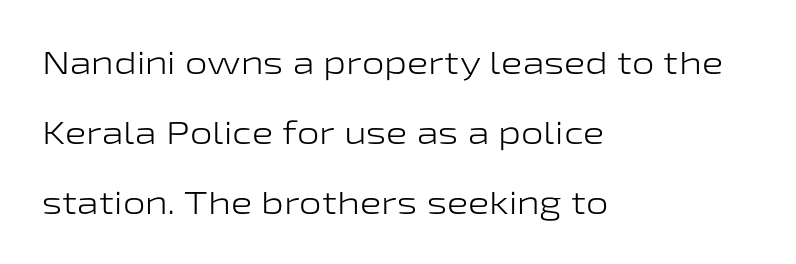
The image shows 32 px light, wide sans-serif type, upright; set left-aligned, loose line spacing (2.19x), normal letter spacing, not underlined; low stroke contrast and a medium x-height.
